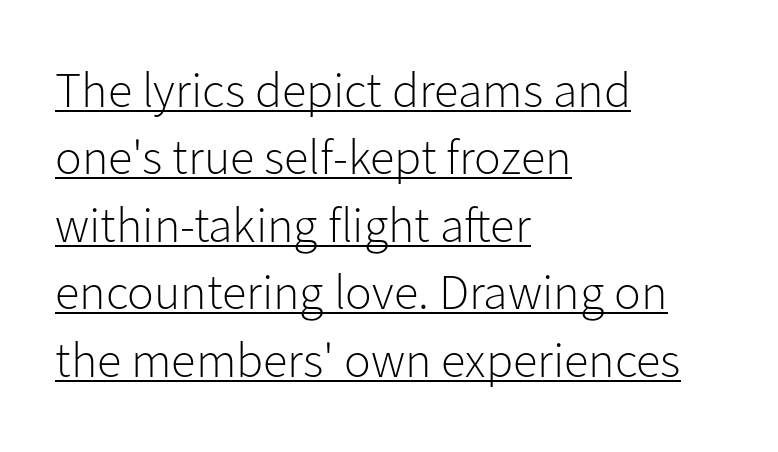
A typesetter would mark this as roman, not italic. Observe the absence of serifs on each vertical stroke in this sample. A typesetter would call this proportional, since set widths differ per character. The weight tops out at a normal text grade. The paragraph has a hard left edge and a soft right edge.
